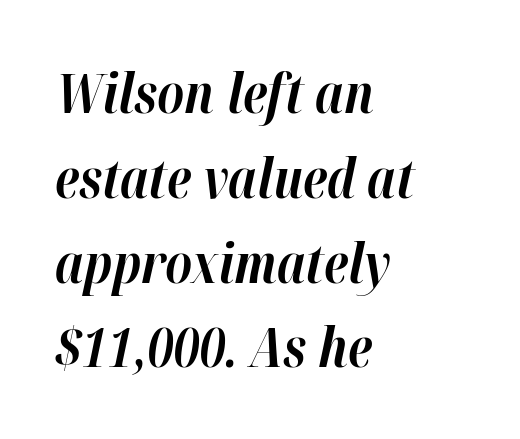
Q: Is the text bold? A: Yes.
Q: Is the text italic (slanted)? A: Yes, it leans right by about 12 degrees.
Q: Is the text underlined? A: No.
Q: How is the paragraph aligned? A: Left-aligned.
Q: Is the spacing between letters normal or unusually wide? A: Normal.
Q: Is the spacing between lines tight, normal or loose? A: Normal.
Q: Width (condensed, normal, or wide)? A: Normal.
Q: Stroke contrast? A: High.
Q: x-height? A: Medium.
Q: Monospaced? A: No.
